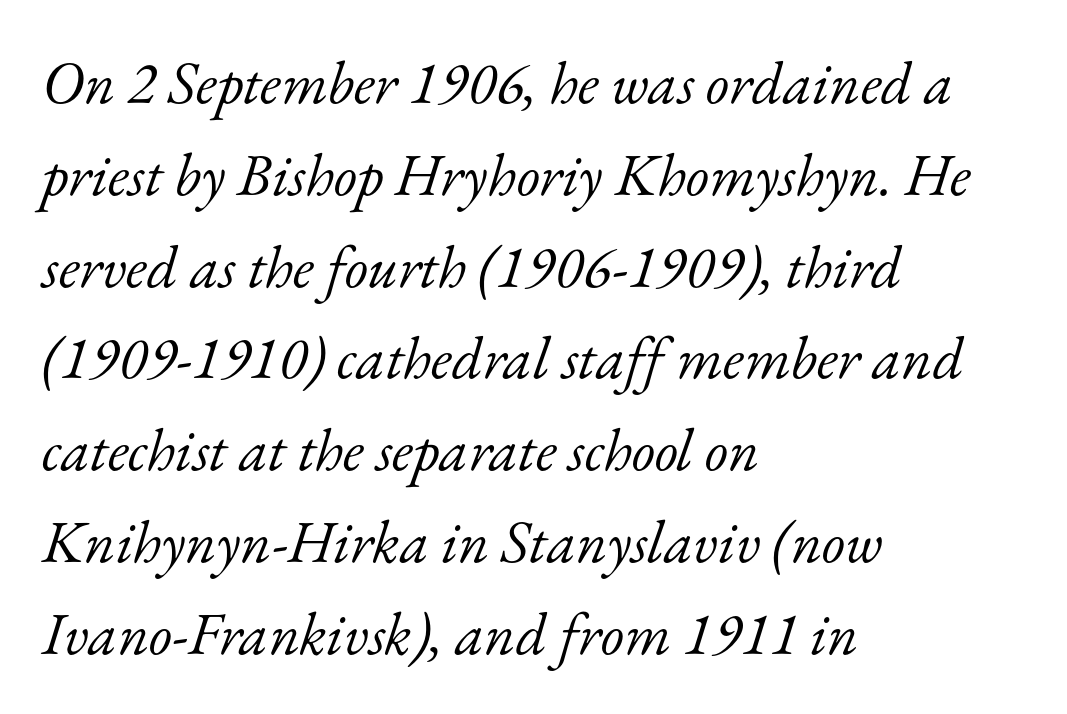
{"serif": "yes", "italic": "yes", "lean": "right", "slant_degrees": 17, "bold": "no", "weight": "light", "width": "normal", "stroke_contrast": "low", "x_height": "small", "monospaced": "no", "underline": "no", "align": "left", "line_spacing": "normal", "line_spacing_ratio": 1.53, "letter_spacing": "normal", "letter_spacing_em": 0.0, "glyph_px": 60}
